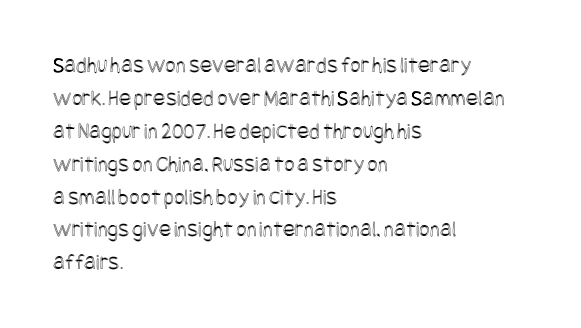
Plain, unruled lines of type. Letter spacing: default. Quick note: interline space is typical. Does the lettering tilt? It doesn't — this is upright. One-word summary of the alignment: left.
